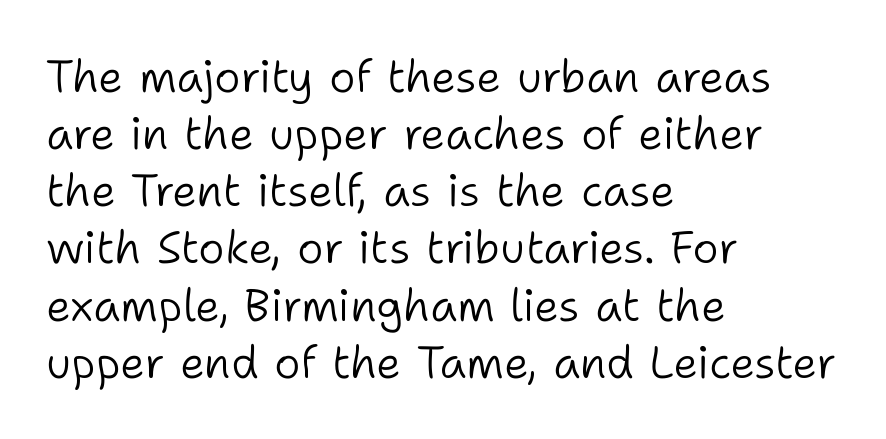
Spacing verdict: proportional, widths tailored to each character. Quick note: not italic, upright. No heavy texture on the line: the type isn't bold. Typeset ragged right — the left edge is the straight one. The tracking reads as untouched default to a designer's eye.
